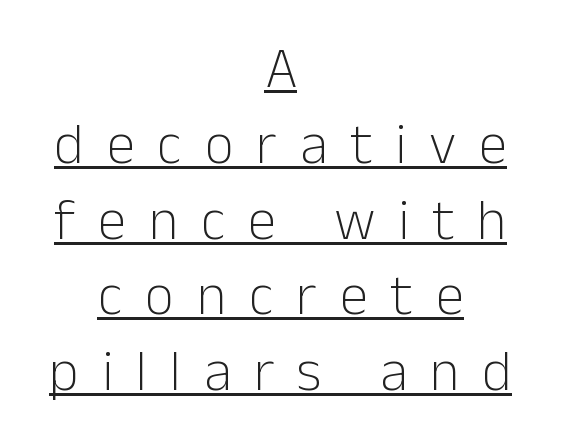
Q: Is the text bold? A: No.
Q: Is the text italic (slanted)? A: No, it is upright.
Q: Is the typeface a serif or a sans-serif typeface? A: Sans-serif.
Q: Is the text underlined? A: Yes.
Q: How is the paragraph aligned? A: Centered.
Q: Is the spacing between letters normal or unusually wide? A: Unusually wide.
Q: Is the spacing between lines tight, normal or loose? A: Normal.
Q: Width (condensed, normal, or wide)? A: Normal.
Q: Stroke contrast? A: Low.
Q: x-height? A: Medium.
Q: Monospaced? A: No.
